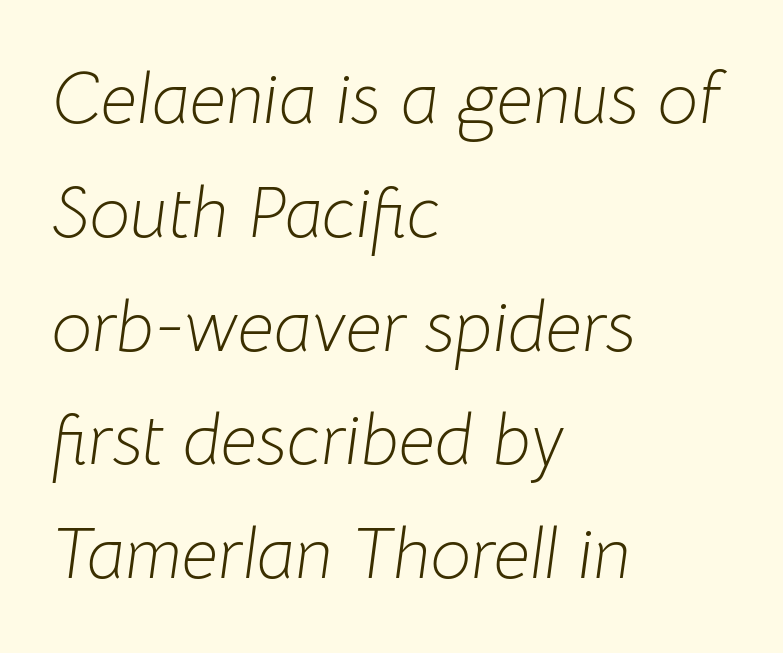
Q: Is the text bold? A: No.
Q: Is the text italic (slanted)? A: Yes, it leans right by about 8 degrees.
Q: Is the text underlined? A: No.
Q: How is the paragraph aligned? A: Left-aligned.
Q: Is the spacing between letters normal or unusually wide? A: Normal.
Q: Is the spacing between lines tight, normal or loose? A: Normal.
Q: Width (condensed, normal, or wide)? A: Normal.
Q: Stroke contrast? A: Low.
Q: x-height? A: Medium.
Q: Monospaced? A: No.
